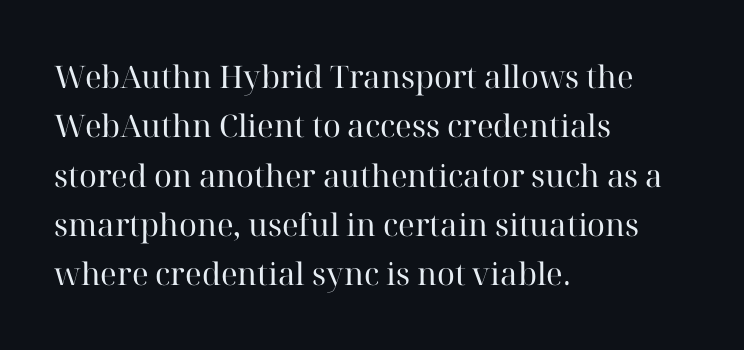
The image shows 31 px regular-weight serif type, upright; set left-aligned, normal line spacing (1.59x), normal letter spacing, not underlined; high stroke contrast and a medium x-height.
